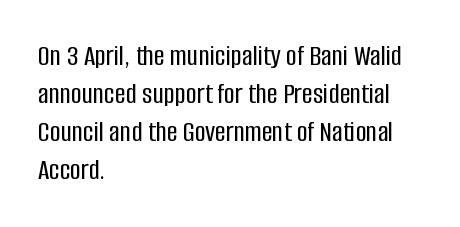
The image shows 30 px condensed sans-serif type, upright; set left-aligned, normal line spacing (1.27x), normal letter spacing, not underlined; low stroke contrast and a large x-height.
